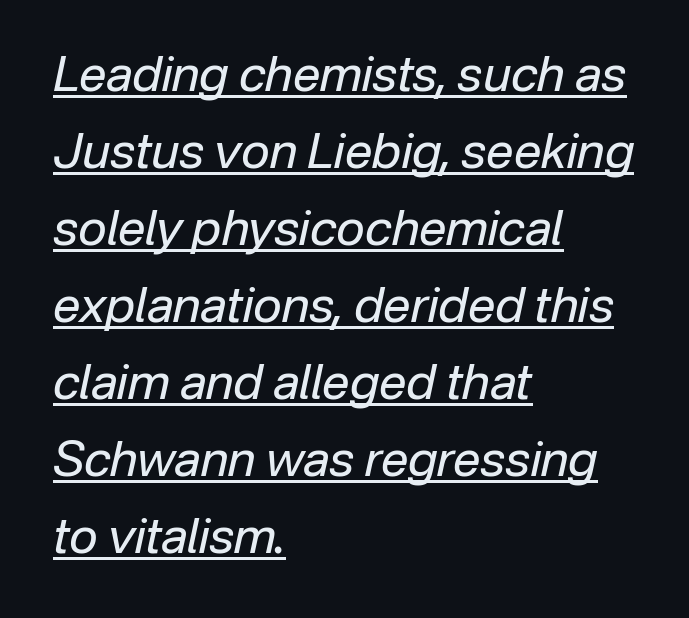
Q: Is the text bold? A: No.
Q: Is the text italic (slanted)? A: Yes, it leans right by about 12 degrees.
Q: Is the text underlined? A: Yes.
Q: How is the paragraph aligned? A: Left-aligned.
Q: Is the spacing between letters normal or unusually wide? A: Normal.
Q: Is the spacing between lines tight, normal or loose? A: Normal.
Q: Width (condensed, normal, or wide)? A: Normal.
Q: Stroke contrast? A: Low.
Q: x-height? A: Medium.
Q: Monospaced? A: No.
